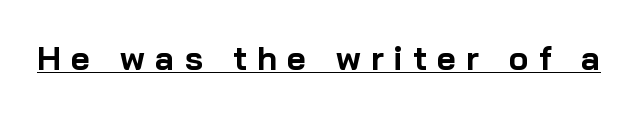
How heavy is the stroke? Heavy — this is a bold. Unlike italic type, these characters show no tilt at all. Each letter keeps its own natural width here, so spacing adapts to shape. Note: no serifs on the glyphs.
